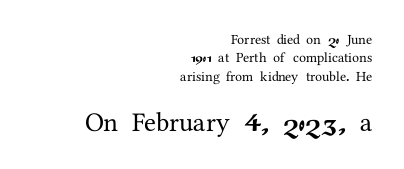
Q: Is the text italic (slanted)? A: No, it is upright.
Q: Is the text underlined? A: No.
Q: How is the paragraph aligned? A: Right-aligned.
Q: Is the spacing between letters normal or unusually wide? A: Normal.
Q: Is the spacing between lines tight, normal or loose? A: Normal.
Q: Which block of text is set in a larger size, the first (top) or the second (bottom)? A: The second (bottom) one.
